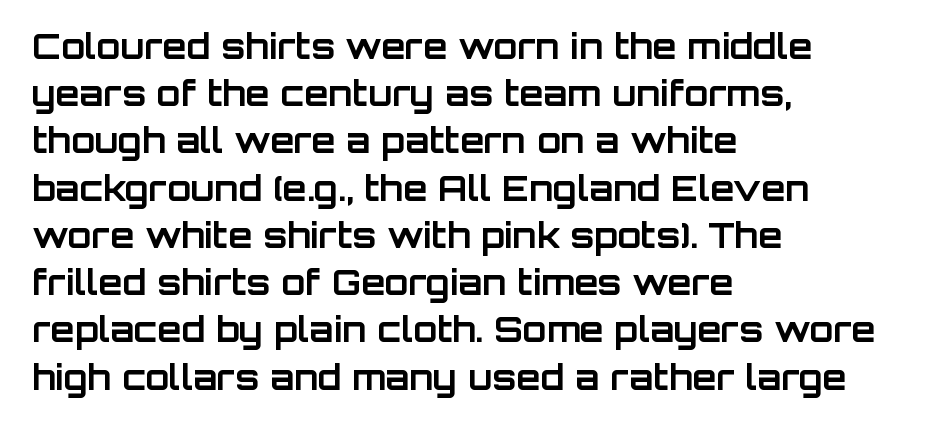
{"serif": "no", "italic": "no", "bold": "yes", "weight": "bold", "width": "normal", "stroke_contrast": "low", "x_height": "large", "monospaced": "no", "underline": "no", "align": "left", "line_spacing": "normal", "line_spacing_ratio": 1.35, "letter_spacing": "normal", "letter_spacing_em": 0.0, "glyph_px": 35}
